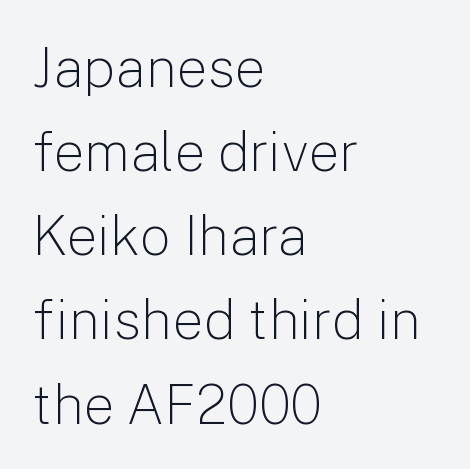
{"serif": "no", "italic": "no", "bold": "no", "weight": "light", "width": "normal", "stroke_contrast": "low", "x_height": "medium", "monospaced": "no", "underline": "no", "align": "left", "line_spacing": "normal", "line_spacing_ratio": 1.53, "letter_spacing": "normal", "letter_spacing_em": 0.0, "glyph_px": 55}
